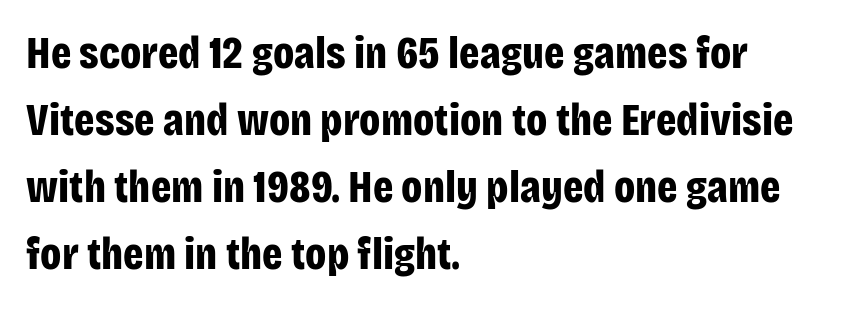
{"serif": "no", "italic": "no", "bold": "yes", "weight": "bold", "width": "condensed", "stroke_contrast": "low", "x_height": "large", "monospaced": "no", "underline": "no", "align": "left", "line_spacing": "normal", "line_spacing_ratio": 1.49, "letter_spacing": "normal", "letter_spacing_em": 0.0, "glyph_px": 45}
